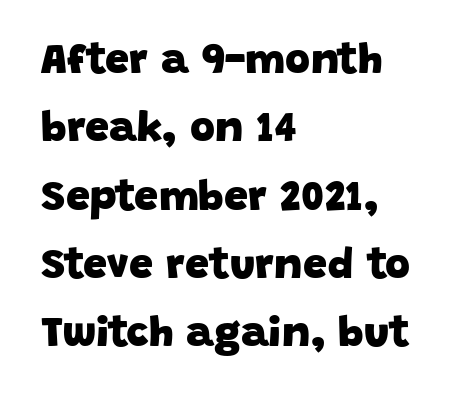
The image shows 43 px heavy sans-serif type; set left-aligned, normal line spacing (1.59x), normal letter spacing, not underlined; low stroke contrast and a large x-height.
